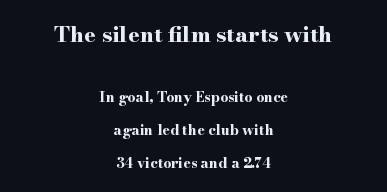
The image shows 22 px bold type, upright; set centered, loose line spacing (2.35x), normal letter spacing, not underlined; the first (top) block is 1.57x larger.
